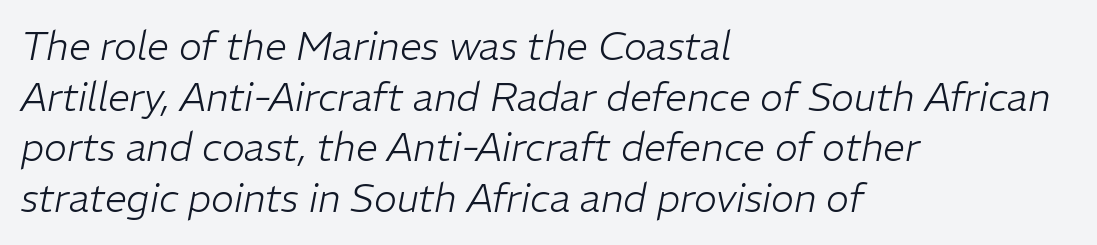
Q: Is the text bold? A: No.
Q: Is the text italic (slanted)? A: Yes, it leans right by about 11 degrees.
Q: Is the text underlined? A: No.
Q: How is the paragraph aligned? A: Left-aligned.
Q: Is the spacing between letters normal or unusually wide? A: Normal.
Q: Is the spacing between lines tight, normal or loose? A: Normal.
Q: Width (condensed, normal, or wide)? A: Normal.
Q: Stroke contrast? A: Low.
Q: x-height? A: Medium.
Q: Monospaced? A: No.
